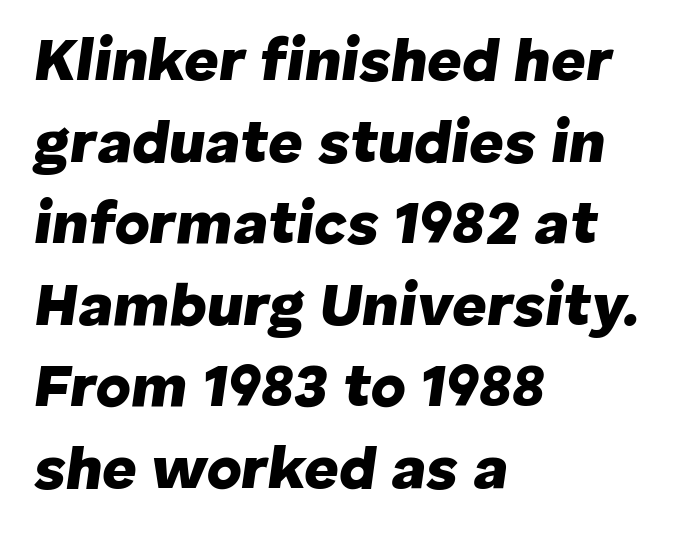
The image shows 60 px heavy type, italic (leaning right); set left-aligned, normal line spacing (1.36x), normal letter spacing, not underlined; low stroke contrast and a medium x-height.
